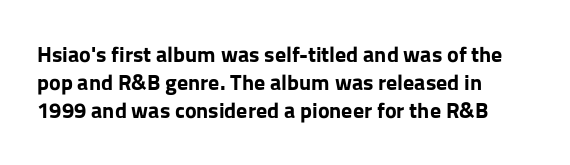
The passage is arranged the way most books set body copy — flush left. No word sits above an underline. Nobody touched the tracking dial on this one. Stroke thickness is high; the sample reads as a true bold.
